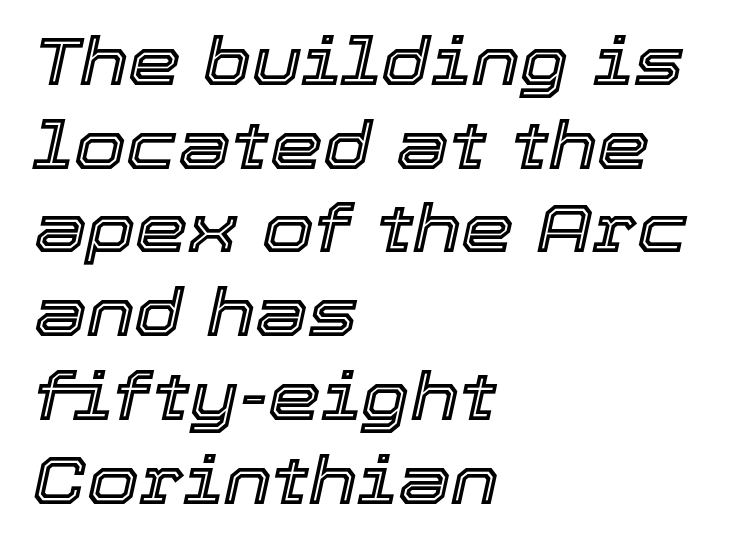
The vertical gap from one line to the next is medium. Students, note that the glyphs here touch the page at normal intervals. The passage shown is typed in a proportional face where columns would drift. Would a proofreader flag this as italicized? Yes. Unmarked baselines from the first word to the last. These lines are set flush left with a ragged right edge.
